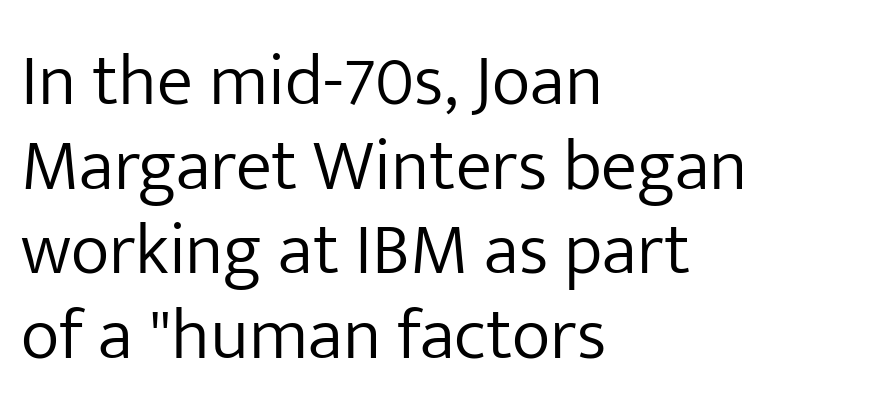
Q: Is the text bold? A: No.
Q: Is the text italic (slanted)? A: No, it is upright.
Q: Is the typeface a serif or a sans-serif typeface? A: Sans-serif.
Q: Is the text underlined? A: No.
Q: How is the paragraph aligned? A: Left-aligned.
Q: Is the spacing between letters normal or unusually wide? A: Normal.
Q: Width (condensed, normal, or wide)? A: Normal.
Q: Stroke contrast? A: Low.
Q: x-height? A: Medium.
Q: Monospaced? A: No.
